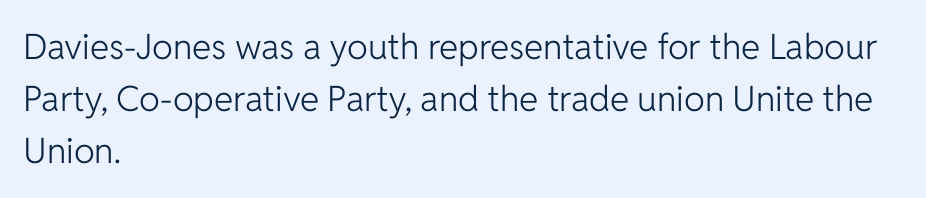
{"serif": "no", "italic": "no", "bold": "no", "weight": "light", "width": "normal", "stroke_contrast": "low", "x_height": "medium", "monospaced": "no", "underline": "no", "align": "left", "line_spacing": "normal", "line_spacing_ratio": 1.49, "letter_spacing": "normal", "letter_spacing_em": 0.0, "glyph_px": 35}
